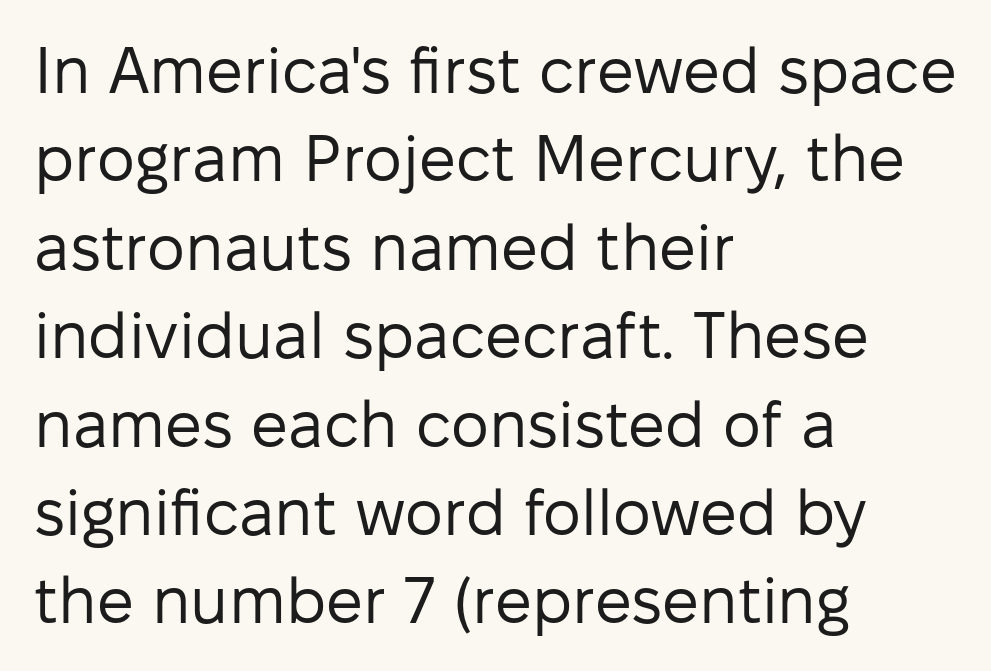
Q: Is the text bold? A: No.
Q: Is the text italic (slanted)? A: No, it is upright.
Q: Is the typeface a serif or a sans-serif typeface? A: Sans-serif.
Q: Is the text underlined? A: No.
Q: How is the paragraph aligned? A: Left-aligned.
Q: Is the spacing between letters normal or unusually wide? A: Normal.
Q: Is the spacing between lines tight, normal or loose? A: Normal.
Q: Width (condensed, normal, or wide)? A: Normal.
Q: Stroke contrast? A: Low.
Q: x-height? A: Medium.
Q: Monospaced? A: No.
